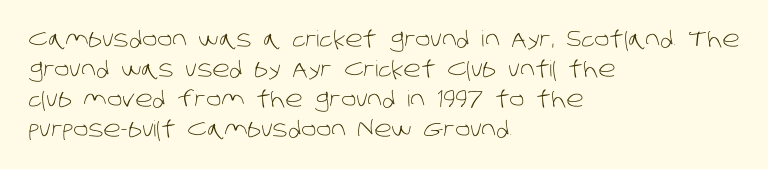
Observe the ordinary spacing: letters are neighbours, not strangers. Reading down the block, your eye returns to a fixed left position each line. Summary of weight: not heavy and not bold. Clear beneath every line of the passage. A normal amount of white space separates one row of letters from the next.
